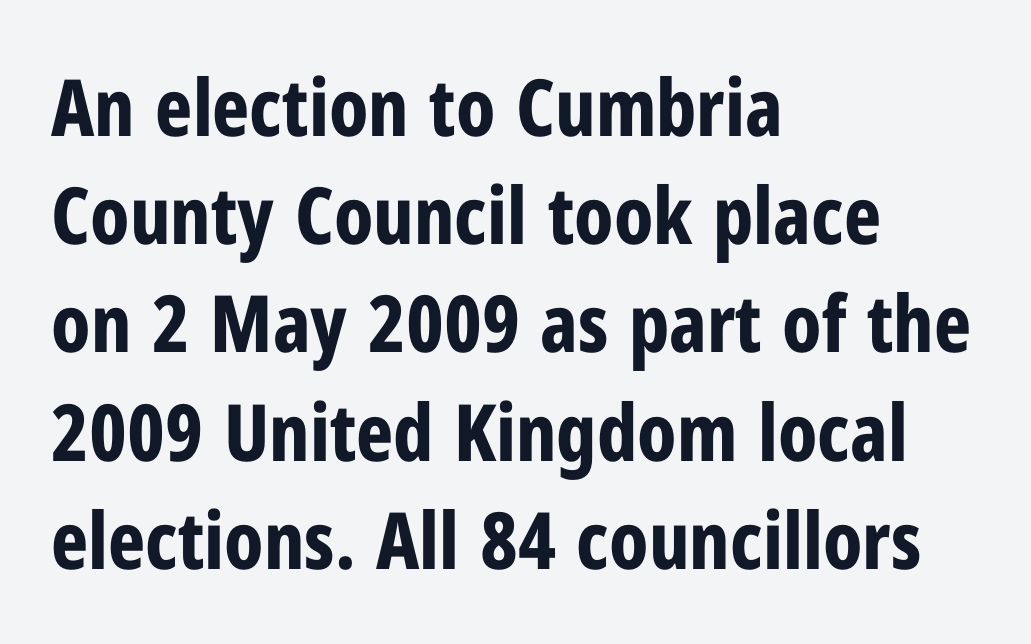
{"serif": "no", "italic": "no", "bold": "yes", "weight": "bold", "width": "condensed", "stroke_contrast": "low", "x_height": "medium", "monospaced": "no", "underline": "no", "align": "left", "line_spacing": "normal", "line_spacing_ratio": 1.37, "letter_spacing": "normal", "letter_spacing_em": 0.0, "glyph_px": 79}
